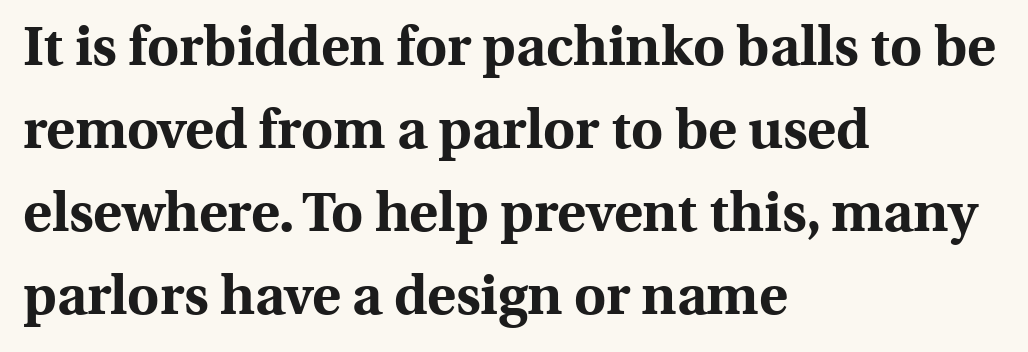
The face used here has the dense, thick strokes of a bold. Quick note: not italic, upright. A student would call this left alignment; a typographer would say flush left, rag right. The letterforms sit shoulder to shoulder at normal distance. Do the characters align in a grid? No, the font is proportional.
